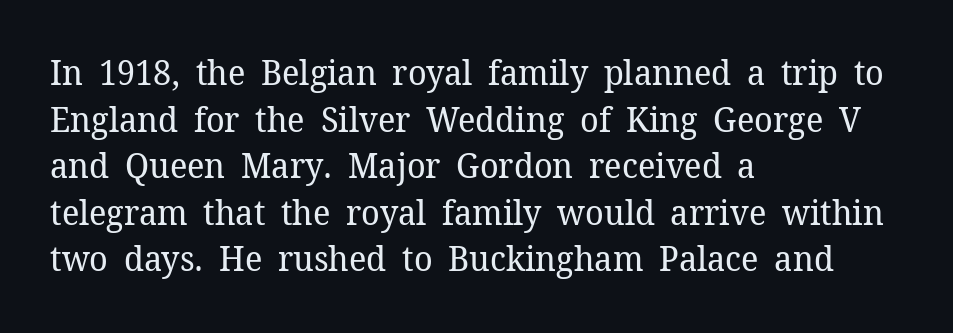
The image shows 35 px regular-weight serif type, upright; set left-aligned, normal line spacing (1.33x), normal letter spacing, not underlined; low stroke contrast and a medium x-height.
